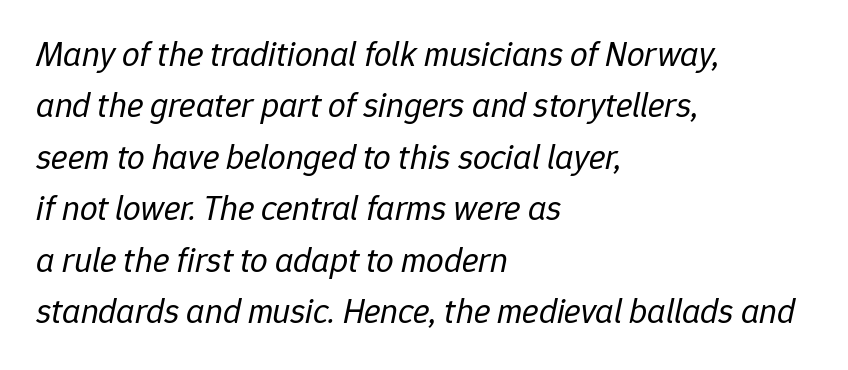
Vertical spacing — default. The face used here has a pronounced slope to its letters. Letters have the restrained weight of plain body copy at most. A student would call this left alignment; a typographer would say flush left, rag right.
